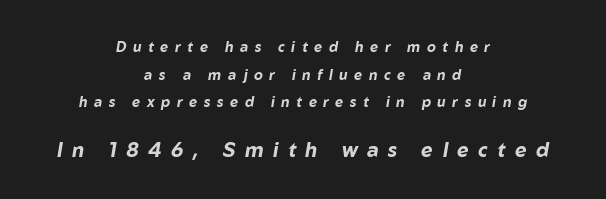
{"italic": "yes", "lean": "right", "slant_degrees": 10, "bold": "yes", "underline": "no", "align": "center", "line_spacing": "loose", "line_spacing_ratio": 1.97, "letter_spacing": "wide", "letter_spacing_em": 0.47, "larger_block": "second", "size_ratio": 1.43, "glyph_px": 20}
